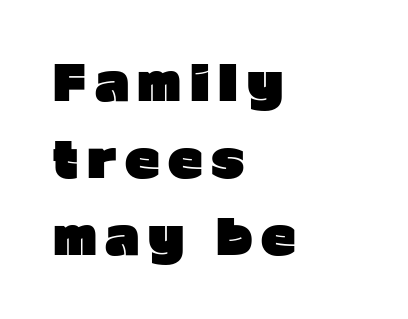
{"serif": "no", "italic": "no", "bold": "yes", "weight": "heavy", "width": "normal", "stroke_contrast": "low", "x_height": "medium", "monospaced": "no", "underline": "no", "align": "left", "line_spacing": "normal", "line_spacing_ratio": 1.6, "glyph_px": 48}
